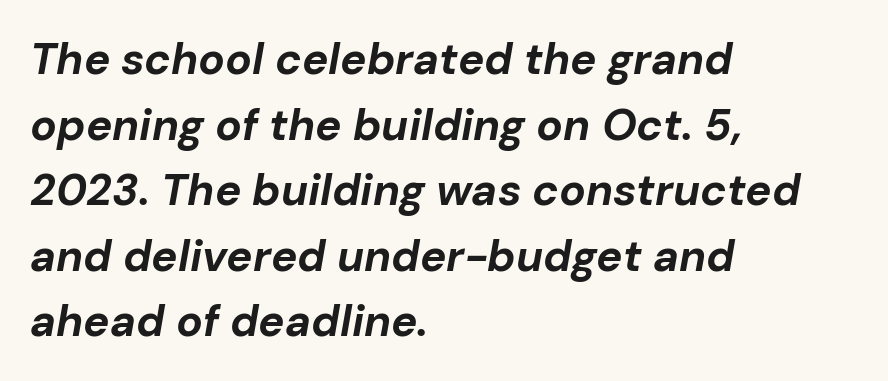
{"italic": "yes", "lean": "right", "slant_degrees": 10, "bold": "yes", "weight": "bold", "width": "normal", "stroke_contrast": "low", "x_height": "medium", "monospaced": "no", "underline": "no", "align": "left", "line_spacing": "normal", "line_spacing_ratio": 1.49, "letter_spacing": "normal", "letter_spacing_em": 0.0, "glyph_px": 44}
